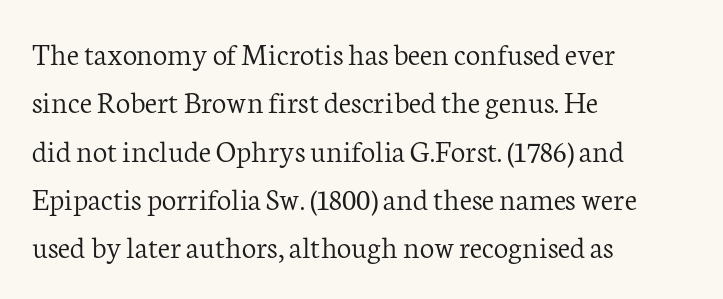
Typographically, this falls in the serif category. Inter-character spacing is left at the font's built-in metrics. These lines are rendered in a variable-pitch font. Vertical strokes here are truly vertical.
